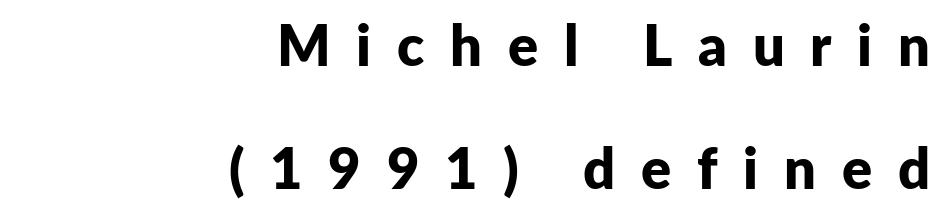
Summary of vertical rhythm: relaxed, with wide interline spacing. A sans-serif font was chosen for this passage. Observe the wide spacing: letters keep a clear distance from each other. The words here are not underlined.
